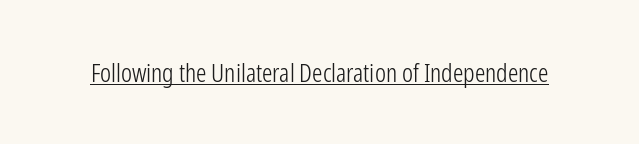
Q: Is the text bold? A: No.
Q: Is the text italic (slanted)? A: No, it is upright.
Q: Is the text underlined? A: Yes.
Q: Is the spacing between letters normal or unusually wide? A: Normal.
